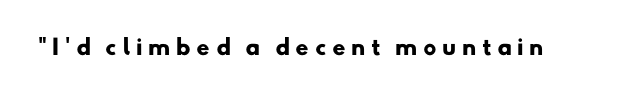
Q: Is the text bold? A: Yes.
Q: Is the text underlined? A: No.
Q: Is the spacing between letters normal or unusually wide? A: Unusually wide.
